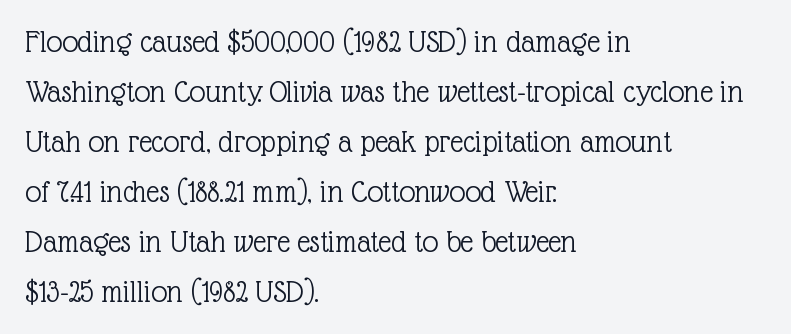
{"serif": "yes", "italic": "no", "bold": "no", "weight": "light", "width": "normal", "x_height": "medium", "monospaced": "no", "underline": "no", "align": "left", "line_spacing": "normal", "line_spacing_ratio": 1.56, "letter_spacing": "normal", "letter_spacing_em": 0.0, "glyph_px": 32}
